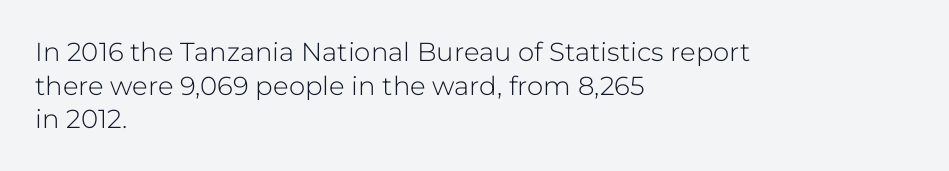
Interline gaps are of average width in this sample. In terms of posture, this sample is upright. Teacher's note: observe the even left margin — that is flush-left alignment. The cut favours lightness, reaching ordinary text weight at its darkest.
